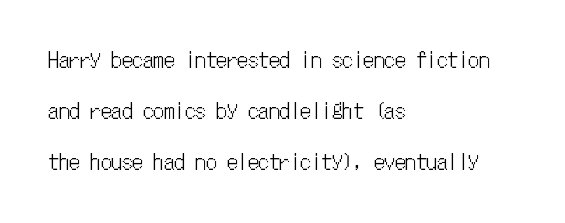
{"italic": "no", "underline": "no", "align": "left", "line_spacing": "loose", "line_spacing_ratio": 2.44, "letter_spacing": "normal", "letter_spacing_em": 0.0, "glyph_px": 21}
